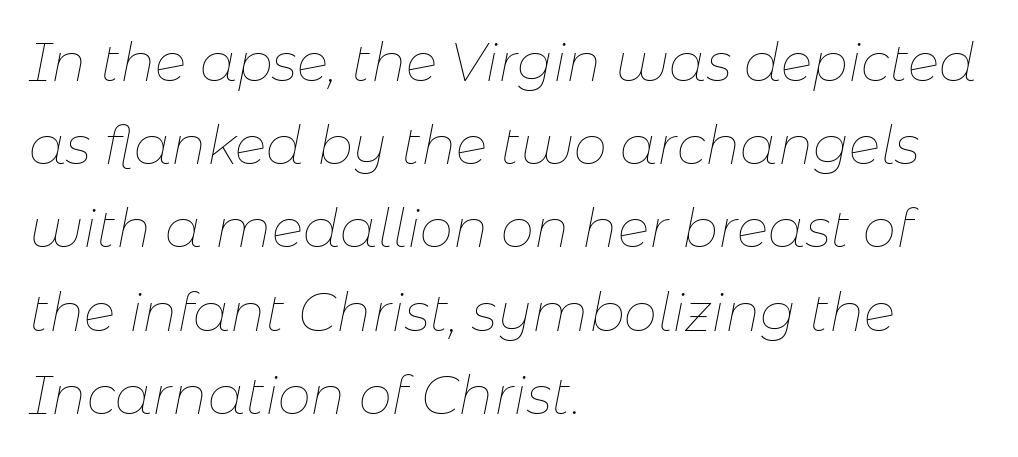
The image shows 53 px thin type, italic (leaning right); set left-aligned, normal line spacing (1.57x), normal letter spacing, not underlined; low stroke contrast and a medium x-height.
